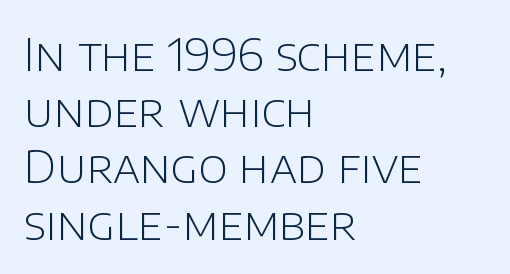
Letter spacing: default. Ascenders rise straight up at ninety degrees. This reads as an unemphasized weight, regular at the heaviest. The typesetter chose a ragged-right arrangement here. This sample has the flowing, uneven cadence of proportional lettering. Bare-footed words on every line.
